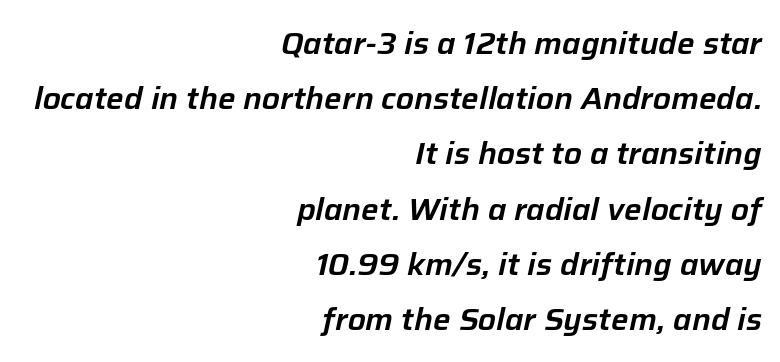
The image shows 31 px text type, italic (leaning right); set right-aligned, line spacing 1.78x, normal letter spacing, not underlined; low stroke contrast and a medium x-height.
